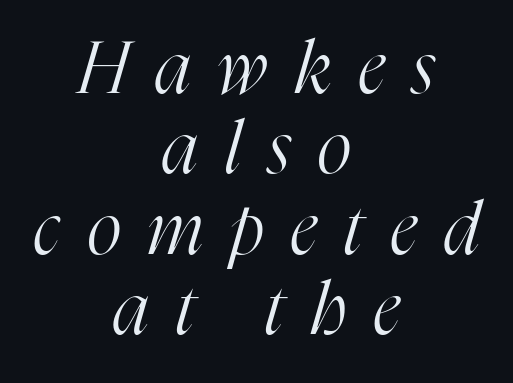
A typesetter would call this leading minimal, almost set solid. Slant detected: the letters are inclined. Teacher's note: observe the equal gaps on both sides — that is centered alignment. A bare baseline throughout the passage. Serif or sans? Serif — the stroke terminals have little feet.
